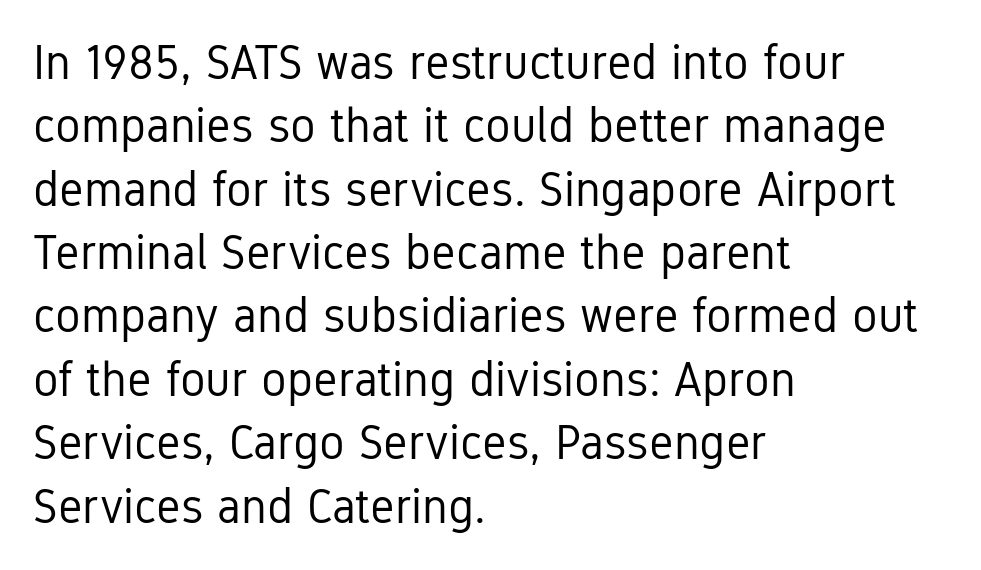
Each word holds together tightly as a unit, with standard inter-letter gaps. Each letter's strokes conclude bluntly, with no projecting serifs. Proportional: the letters do not fall into vertical columns. Visually the block forms a straight wall on the left and a jagged coastline on the right. Lines of text with bare space underneath.
